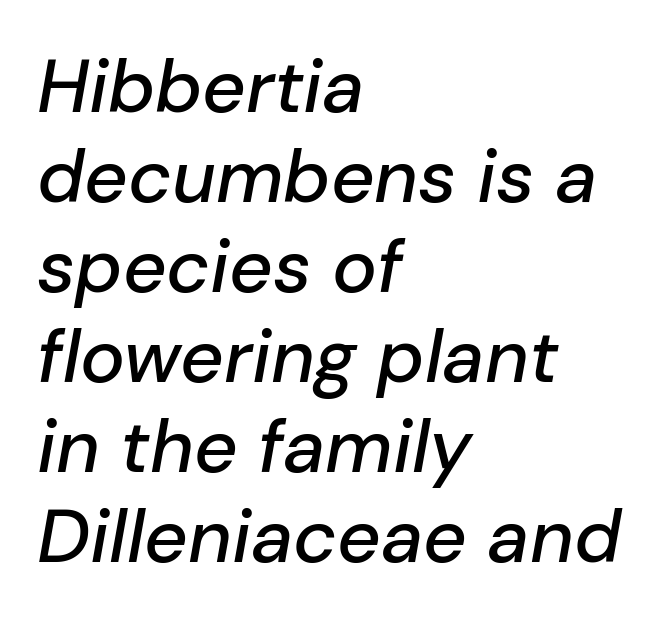
The image shows 75 px text type, italic (leaning right); set left-aligned, line spacing 1.2x, normal letter spacing, not underlined; low stroke contrast and a medium x-height.
